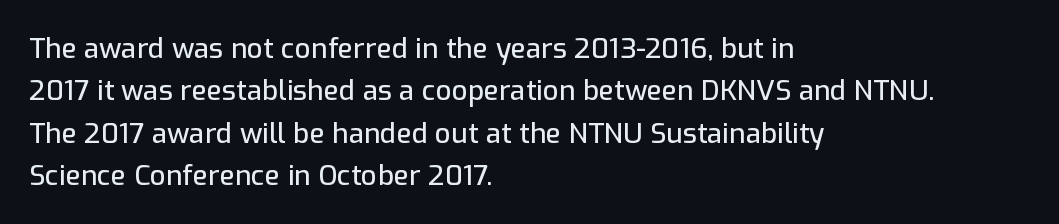
These lines sit exactly where default settings would place them. The rendering keeps characters at their native spacing. Style check: upright. Font category for this specimen: sans-serif. The typesetter chose a ragged-right arrangement here.
